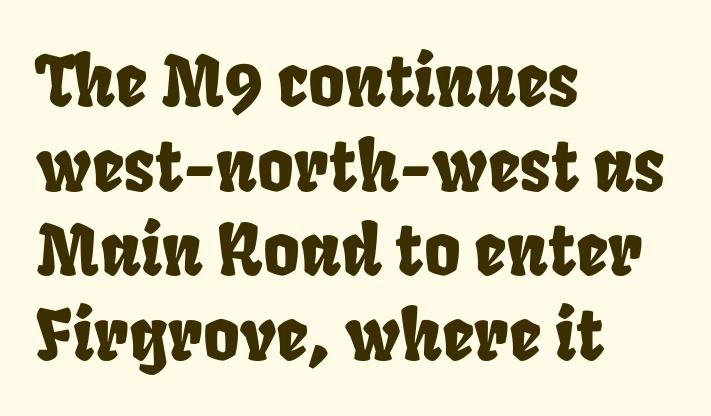
Q: Is the typeface a serif or a sans-serif typeface? A: Sans-serif.
Q: Is the text underlined? A: No.
Q: How is the paragraph aligned? A: Left-aligned.
Q: Is the spacing between letters normal or unusually wide? A: Normal.
Q: Width (condensed, normal, or wide)? A: Condensed.
Q: Stroke contrast? A: Low.
Q: x-height? A: Large.
Q: Monospaced? A: No.
